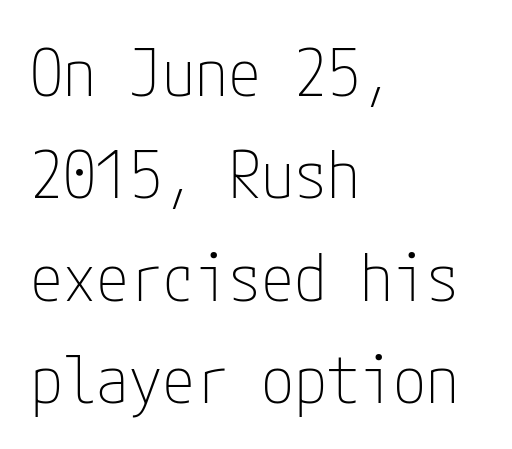
{"serif": "no", "italic": "no", "bold": "no", "weight": "thin", "width": "condensed", "stroke_contrast": "low", "x_height": "medium", "underline": "no", "align": "left", "line_spacing": "normal", "line_spacing_ratio": 1.55, "letter_spacing": "normal", "letter_spacing_em": 0.0, "glyph_px": 66}
